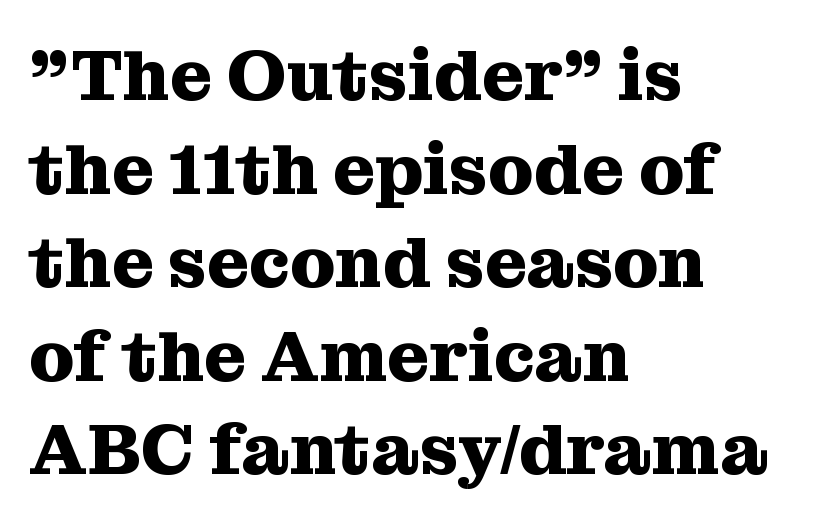
{"serif": "yes", "italic": "no", "bold": "yes", "weight": "heavy", "width": "normal", "stroke_contrast": "medium", "x_height": "medium", "monospaced": "no", "underline": "no", "align": "left", "line_spacing": "normal", "line_spacing_ratio": 1.3, "letter_spacing": "normal", "letter_spacing_em": 0.0, "glyph_px": 72}
